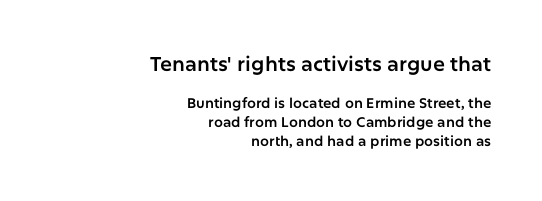
{"italic": "no", "underline": "no", "align": "right", "line_spacing": "normal", "line_spacing_ratio": 1.35, "letter_spacing": "normal", "letter_spacing_em": 0.0, "larger_block": "first", "size_ratio": 1.43, "glyph_px": 20}
